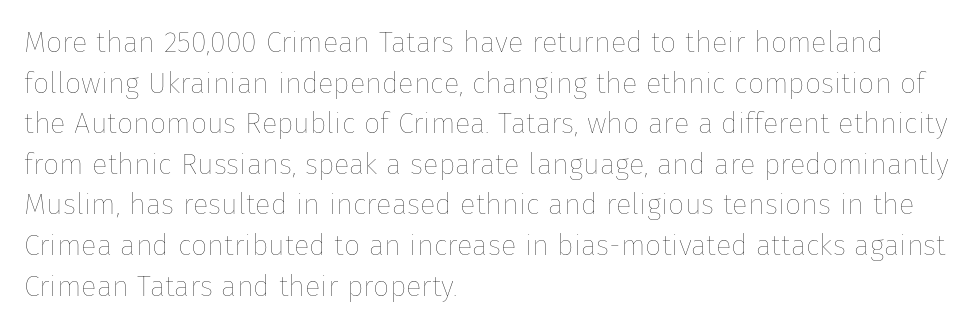
Q: Is the text bold? A: No.
Q: Is the text italic (slanted)? A: No, it is upright.
Q: Is the text underlined? A: No.
Q: How is the paragraph aligned? A: Left-aligned.
Q: Is the spacing between letters normal or unusually wide? A: Normal.
Q: Is the spacing between lines tight, normal or loose? A: Normal.
Q: Width (condensed, normal, or wide)? A: Normal.
Q: Stroke contrast? A: Low.
Q: x-height? A: Medium.
Q: Monospaced? A: No.
